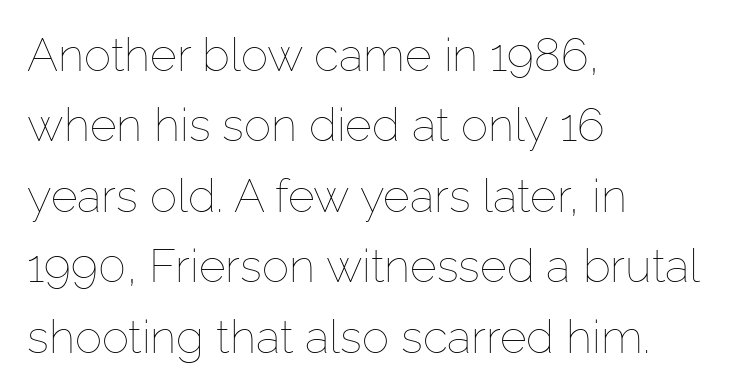
Q: Is the text bold? A: No.
Q: Is the text italic (slanted)? A: No, it is upright.
Q: Is the text underlined? A: No.
Q: How is the paragraph aligned? A: Left-aligned.
Q: Is the spacing between letters normal or unusually wide? A: Normal.
Q: Is the spacing between lines tight, normal or loose? A: Normal.
Q: Width (condensed, normal, or wide)? A: Normal.
Q: Stroke contrast? A: Low.
Q: x-height? A: Medium.
Q: Monospaced? A: No.
